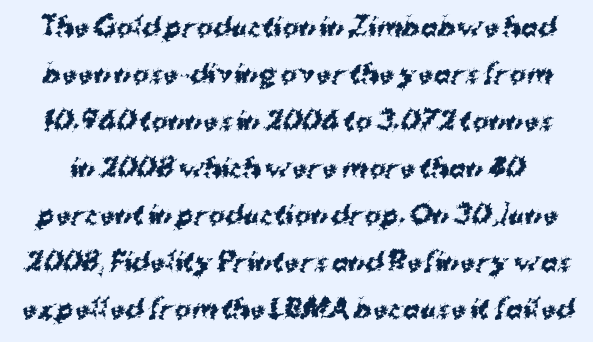
Q: Is the text bold? A: Yes.
Q: Is the text underlined? A: No.
Q: Is the spacing between letters normal or unusually wide? A: Normal.
